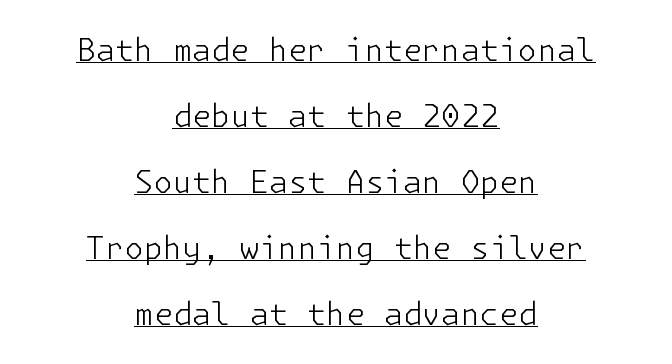
The image shows 31 px light sans-serif type, upright; set centered, loose line spacing (2.13x), normal letter spacing, underlined; low stroke contrast and a medium x-height.
